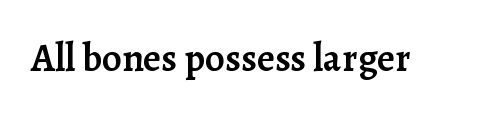
Character widths vary here, with narrow letters taking less room than wide ones. Font category for this specimen: serif. Quick note: not italic, upright. Descenders hang freely into open space. Slightly chunky letters — semibold, I'd say, not full bold.
